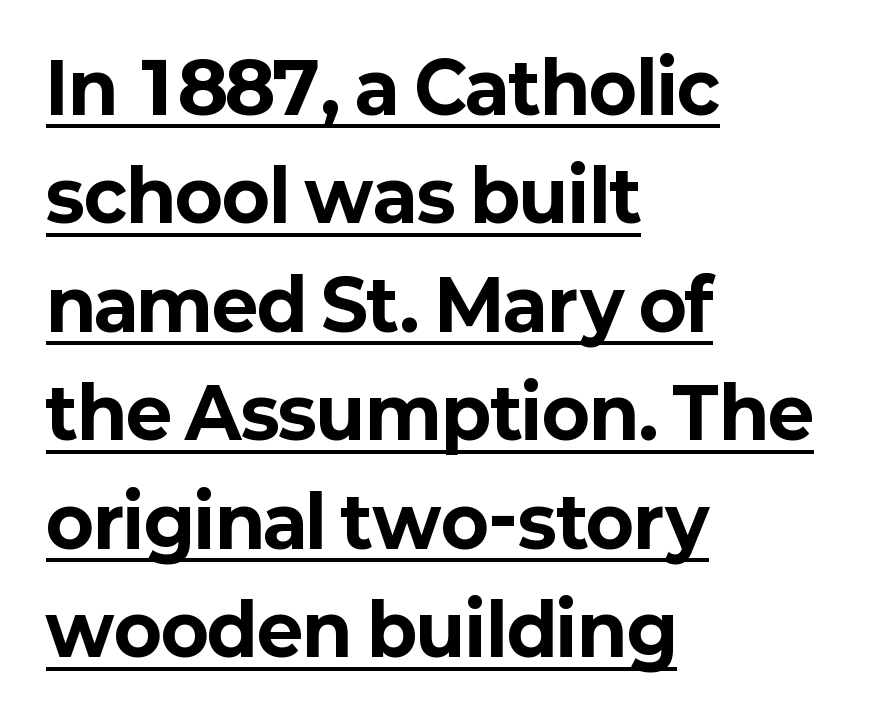
The rendering anchors every line to the left-hand side. Is the letter spacing exaggerated? No — it looks like the ordinary default. A typesetter would call this proportional, since set widths differ per character. The font is running at its bold setting. In designer terms, the underline attribute is active on this setting.
